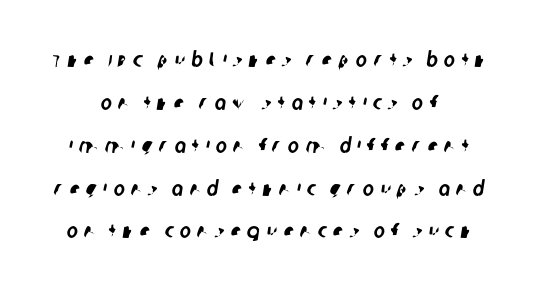
Q: Is the text underlined? A: No.
Q: How is the paragraph aligned? A: Centered.
Q: Is the spacing between letters normal or unusually wide? A: Unusually wide.
Q: Is the spacing between lines tight, normal or loose? A: Loose.
